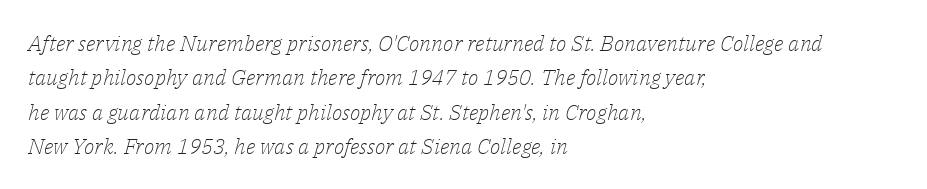
Q: Is the text bold? A: No.
Q: Is the text italic (slanted)? A: Yes, it leans right by about 14 degrees.
Q: Is the text underlined? A: No.
Q: How is the paragraph aligned? A: Left-aligned.
Q: Is the spacing between letters normal or unusually wide? A: Normal.
Q: Is the spacing between lines tight, normal or loose? A: Normal.
